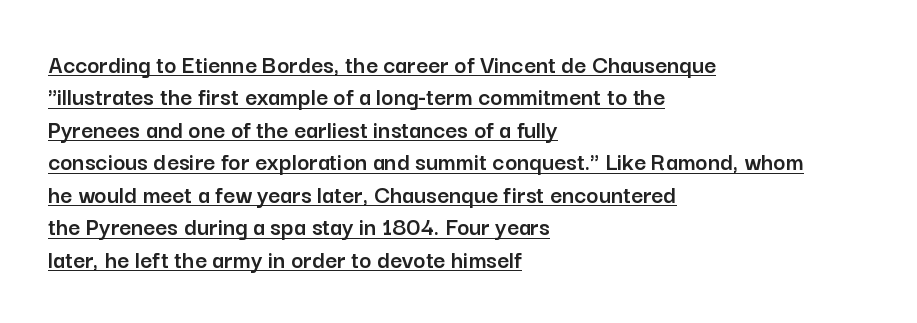
The image shows 26 px text type, upright; set left-aligned, normal line spacing (1.25x), normal letter spacing, underlined.
